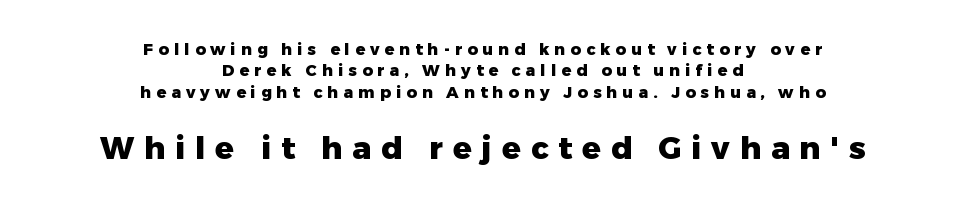
{"serif": "no", "italic": "no", "bold": "yes", "weight": "heavy", "width": "normal", "stroke_contrast": "low", "x_height": "medium", "monospaced": "no", "underline": "no", "align": "center", "line_spacing": "normal", "line_spacing_ratio": 1.33, "letter_spacing": "wide", "letter_spacing_em": 0.32, "larger_block": "second", "size_ratio": 1.94, "glyph_px": 31}
